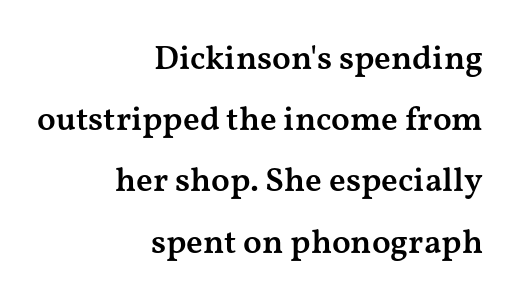
{"serif": "yes", "italic": "no", "bold": "semi", "weight": "semibold", "width": "wide", "stroke_contrast": "medium", "x_height": "medium", "monospaced": "no", "underline": "no", "align": "right", "line_spacing_ratio": 1.8, "letter_spacing": "normal", "letter_spacing_em": 0.0, "glyph_px": 34}
